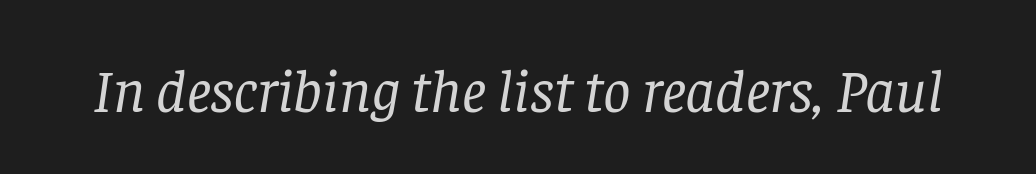
The image shows 61 px regular-weight serif type, italic (leaning right); set normal letter spacing, not underlined; low stroke contrast and a large x-height.
